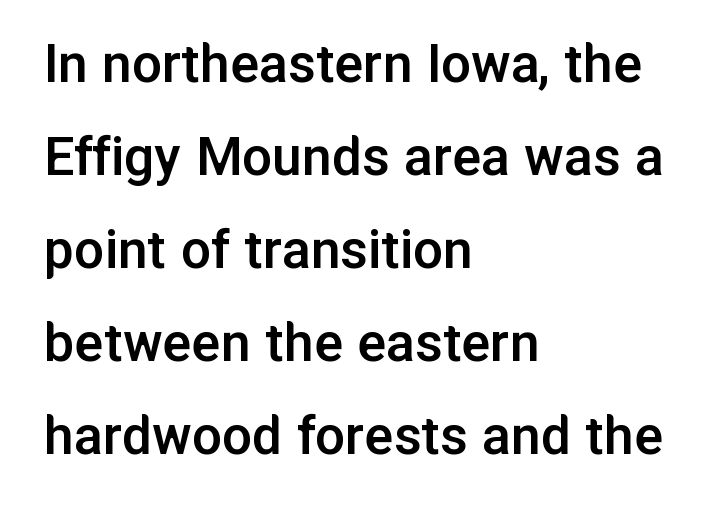
Characters follow at the spacing the type designer built in. Clear beneath every line of the passage. Horizontally, the lines are justified to the leading edge only. This is the regular roman posture of the typeface.
